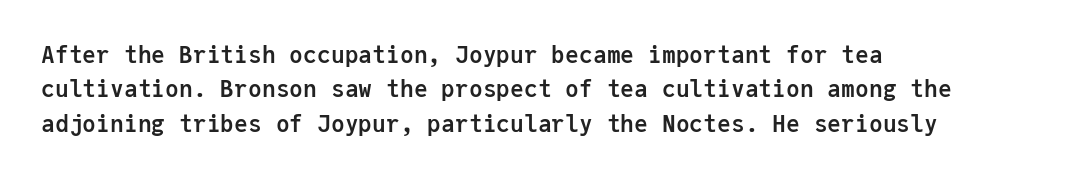
{"italic": "no", "bold": "yes", "underline": "no", "align": "left", "line_spacing": "normal", "line_spacing_ratio": 1.49, "letter_spacing": "normal", "letter_spacing_em": 0.0, "glyph_px": 23}
